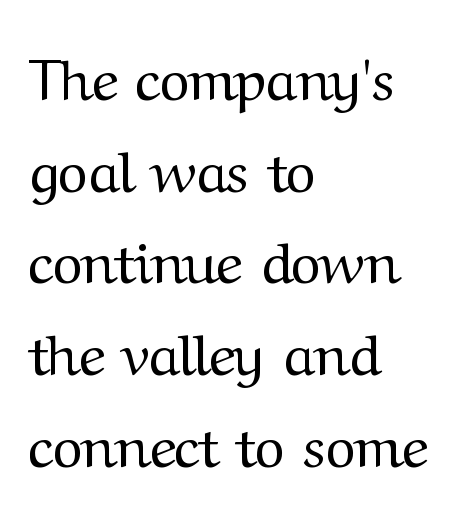
The image shows 58 px regular-weight serif type, upright; set left-aligned, normal line spacing (1.58x), normal letter spacing, not underlined; medium stroke contrast and a medium x-height.
